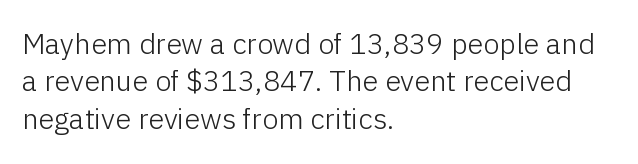
Q: Is the text bold? A: No.
Q: Is the text italic (slanted)? A: No, it is upright.
Q: Is the typeface a serif or a sans-serif typeface? A: Sans-serif.
Q: Is the text underlined? A: No.
Q: How is the paragraph aligned? A: Left-aligned.
Q: Is the spacing between letters normal or unusually wide? A: Normal.
Q: Is the spacing between lines tight, normal or loose? A: Normal.
Q: Width (condensed, normal, or wide)? A: Normal.
Q: Stroke contrast? A: Low.
Q: x-height? A: Medium.
Q: Monospaced? A: No.
